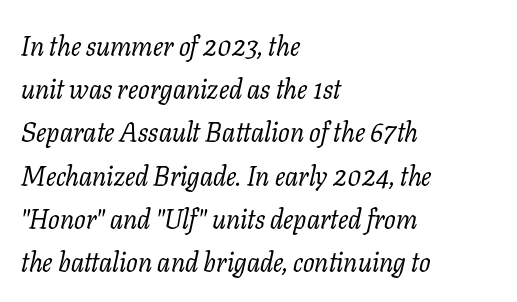
Q: Is the text bold? A: No.
Q: Is the text italic (slanted)? A: Yes, it leans right by about 11 degrees.
Q: Is the text underlined? A: No.
Q: How is the paragraph aligned? A: Left-aligned.
Q: Is the spacing between letters normal or unusually wide? A: Normal.
Q: Is the spacing between lines tight, normal or loose? A: Normal.
